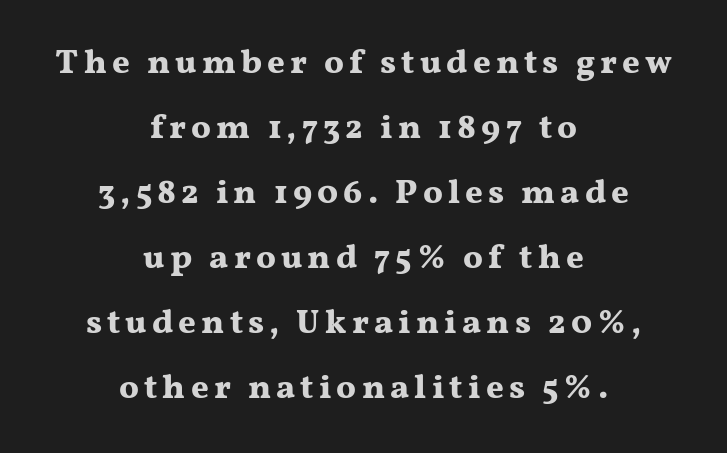
Q: Is the text bold? A: Yes.
Q: Is the text italic (slanted)? A: No, it is upright.
Q: Is the typeface a serif or a sans-serif typeface? A: Serif.
Q: Is the text underlined? A: No.
Q: How is the paragraph aligned? A: Centered.
Q: Is the spacing between lines tight, normal or loose? A: Loose.
Q: Width (condensed, normal, or wide)? A: Wide.
Q: Stroke contrast? A: Medium.
Q: x-height? A: Medium.
Q: Monospaced? A: No.
